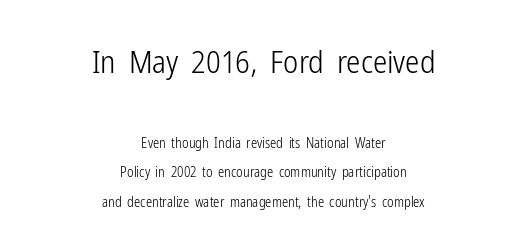
The image shows 32 px light, condensed sans-serif type, upright; set centered, loose line spacing (2.1x), normal letter spacing, not underlined; the first (top) block is 2.29x larger; low stroke contrast and a medium x-height.
